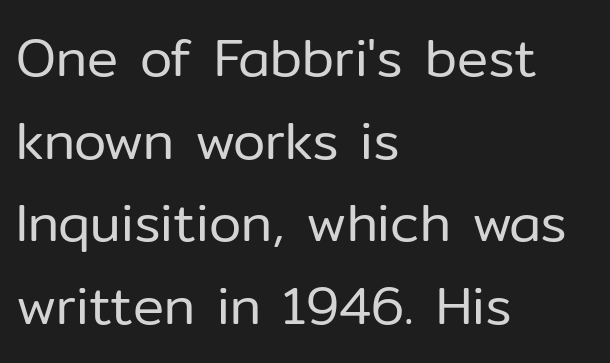
The image shows 52 px regular-weight sans-serif type, upright; set left-aligned, normal line spacing (1.59x), normal letter spacing, not underlined; low stroke contrast and a medium x-height.
